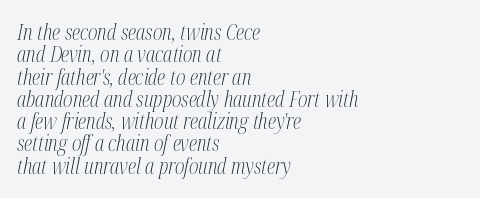
Q: Is the text bold? A: No.
Q: Is the text italic (slanted)? A: Yes, it leans right by about 12 degrees.
Q: Is the text underlined? A: No.
Q: How is the paragraph aligned? A: Left-aligned.
Q: Is the spacing between letters normal or unusually wide? A: Normal.
Q: Is the spacing between lines tight, normal or loose? A: Tight.
